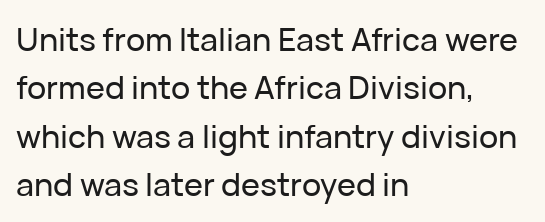
Unmarked baselines from the first word to the last. Each letter keeps its own natural width here, so spacing adapts to shape. The block of text has a typical density, with ordinary space between rows. Observe the absence of serifs on each vertical stroke in this sample.
